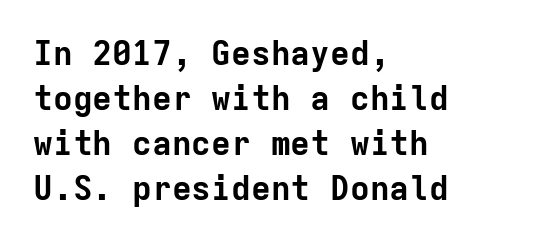
{"serif": "no", "italic": "no", "bold": "yes", "weight": "bold", "width": "normal", "stroke_contrast": "low", "x_height": "medium", "monospaced": "yes", "underline": "no", "align": "left", "line_spacing": "normal", "line_spacing_ratio": 1.36, "letter_spacing": "normal", "letter_spacing_em": 0.0, "glyph_px": 33}
